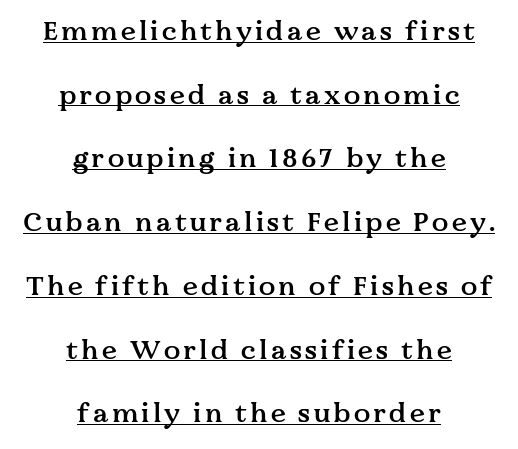
Q: Is the text bold? A: Semi-bold.
Q: Is the text italic (slanted)? A: No, it is upright.
Q: Is the text underlined? A: Yes.
Q: How is the paragraph aligned? A: Centered.
Q: Is the spacing between lines tight, normal or loose? A: Loose.
